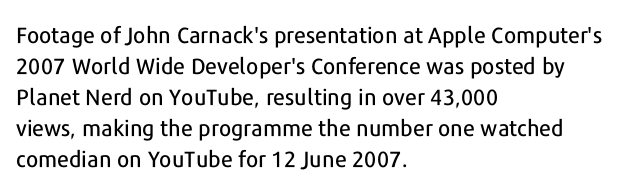
Q: Is the text italic (slanted)? A: No, it is upright.
Q: Is the text underlined? A: No.
Q: How is the paragraph aligned? A: Left-aligned.
Q: Is the spacing between letters normal or unusually wide? A: Normal.
Q: Is the spacing between lines tight, normal or loose? A: Normal.
